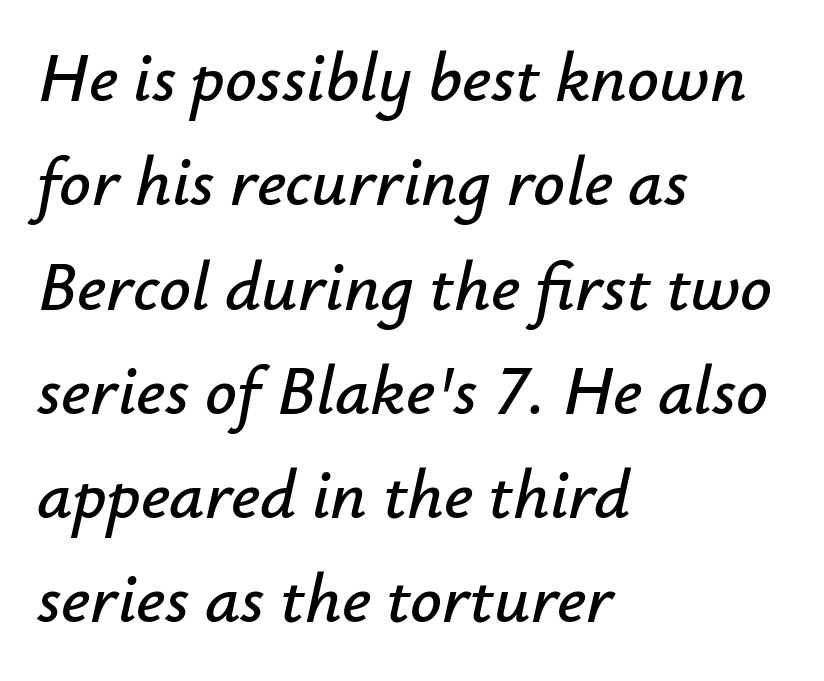
Rows of type keep a routine distance in the vertical direction. This rendering leaves character spacing at its baseline value. In CSS terms this would be text-align: left. Varying glyph widths throughout — classic text-font behaviour. The font's italic variant was chosen for this text.
